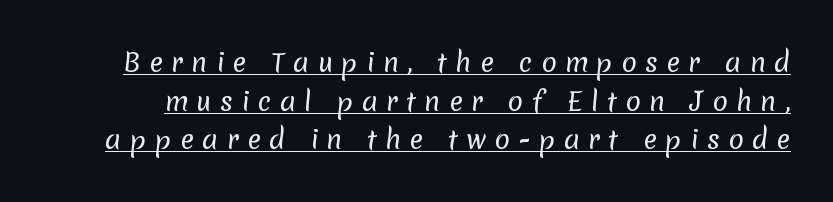
Q: Is the text bold? A: No.
Q: Is the text underlined? A: Yes.
Q: Is the spacing between letters normal or unusually wide? A: Unusually wide.
Q: Is the spacing between lines tight, normal or loose? A: Normal.
